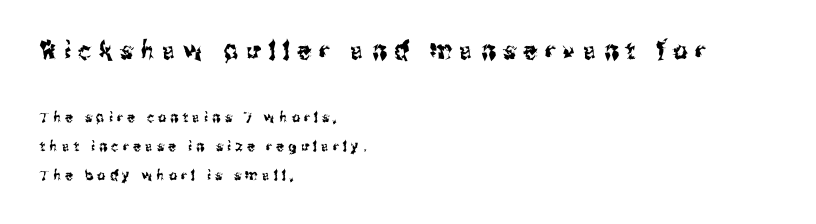
These lines were composed using upright roman letters. Honestly, the rows look like they've been pulled way apart. The paragraph shown leans on its left margin. The more generous point size was reserved for the upper chunk.
